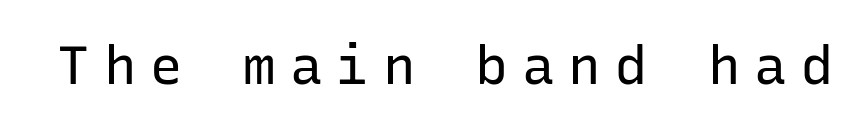
{"serif": "no", "italic": "no", "bold": "no", "weight": "regular", "width": "normal", "stroke_contrast": "low", "x_height": "medium", "monospaced": "yes", "underline": "no", "letter_spacing": "wide", "letter_spacing_em": 0.26, "glyph_px": 54}
